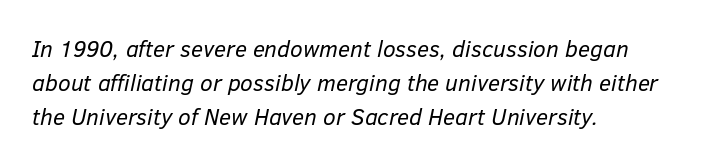
Students, note that the glyphs here touch the page at normal intervals. Leading: standard. Honestly, there is no underline to notice here at all. Every character sits at an angle, as italics do. Does the copy run flush right? No — it runs flush left.
